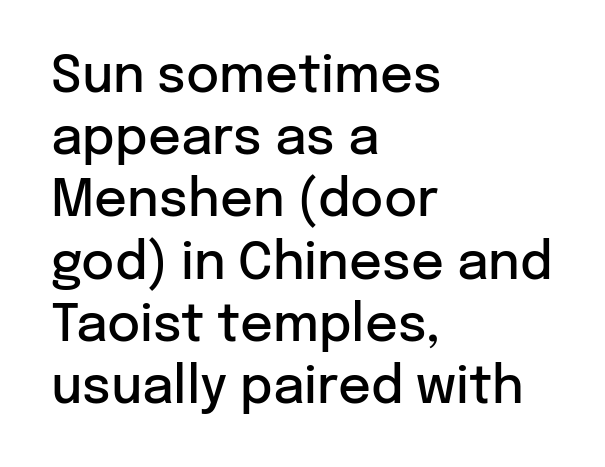
{"serif": "no", "italic": "no", "bold": "semi", "weight": "semibold", "width": "normal", "stroke_contrast": "low", "x_height": "medium", "monospaced": "no", "underline": "no", "align": "left", "line_spacing_ratio": 1.22, "letter_spacing": "normal", "letter_spacing_em": 0.0, "glyph_px": 51}
